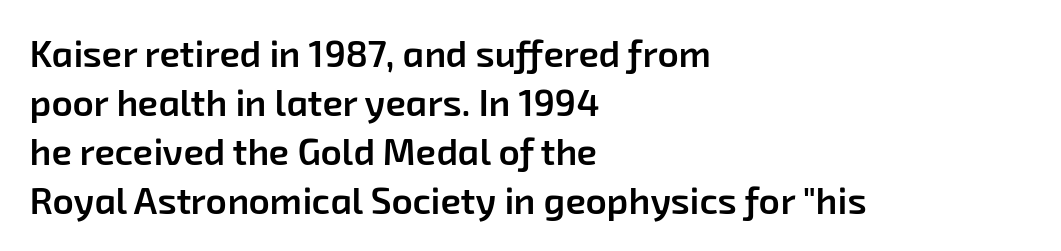
The image shows 37 px semibold sans-serif type; set left-aligned, normal line spacing (1.32x), normal letter spacing, not underlined; low stroke contrast and a medium x-height.
